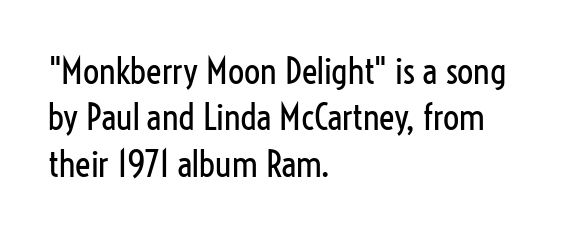
Q: Is the text bold? A: No.
Q: Is the text italic (slanted)? A: No, it is upright.
Q: Is the typeface a serif or a sans-serif typeface? A: Sans-serif.
Q: Is the text underlined? A: No.
Q: How is the paragraph aligned? A: Left-aligned.
Q: Is the spacing between letters normal or unusually wide? A: Normal.
Q: Is the spacing between lines tight, normal or loose? A: Normal.
Q: Width (condensed, normal, or wide)? A: Condensed.
Q: Stroke contrast? A: Low.
Q: x-height? A: Medium.
Q: Monospaced? A: No.
